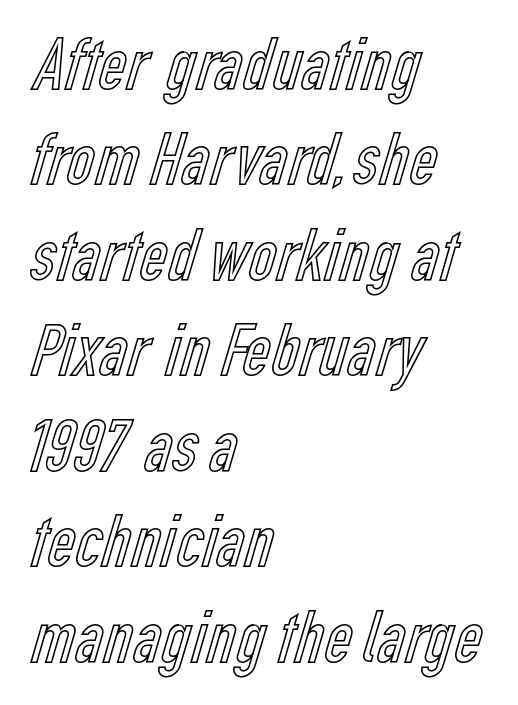
{"width": "condensed", "x_height": "medium", "monospaced": "no", "underline": "no", "align": "left", "line_spacing_ratio": 1.24, "letter_spacing": "normal", "letter_spacing_em": 0.0, "glyph_px": 77}
